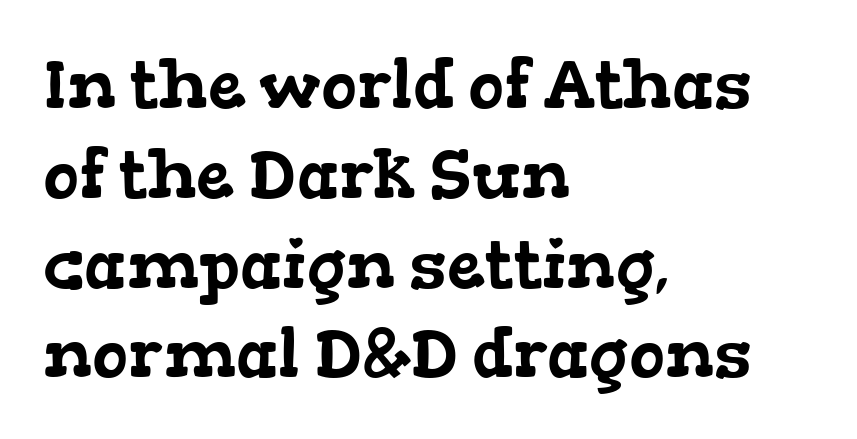
Spacing verdict: proportional, widths tailored to each character. Students, observe: this is what conventionally led text looks like. The ragged edge is on the right, which tells us the setting is flush left. Students, note that the glyphs here touch the page at normal intervals. You can tell from the footed stems that serif type was used. Quick note: underline off.
